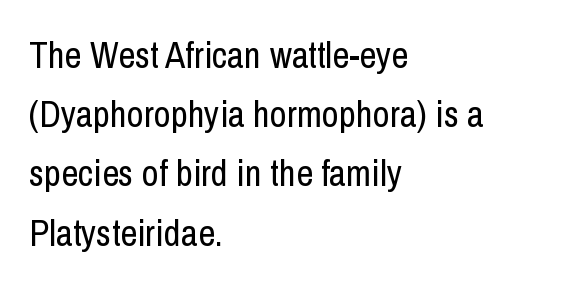
This sample keeps an unexceptional amount of space between lines. Layout note: lines flush left. Proportional: the letters do not fall into vertical columns. The font is comparable to plain body text, perhaps lighter.
